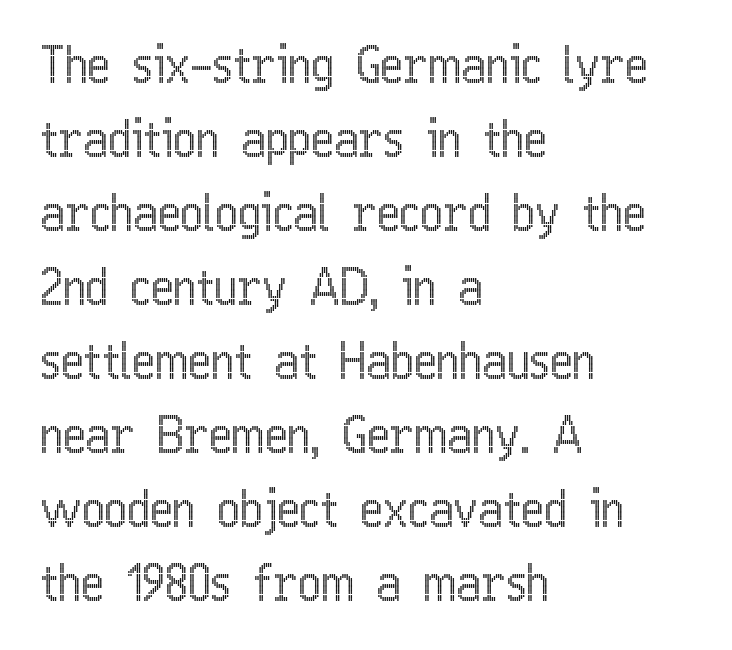
Q: Is the text italic (slanted)? A: No, it is upright.
Q: Is the text underlined? A: No.
Q: How is the paragraph aligned? A: Left-aligned.
Q: Is the spacing between letters normal or unusually wide? A: Normal.
Q: Is the spacing between lines tight, normal or loose? A: Normal.
Q: Width (condensed, normal, or wide)? A: Condensed.
Q: x-height? A: Medium.
Q: Monospaced? A: No.
